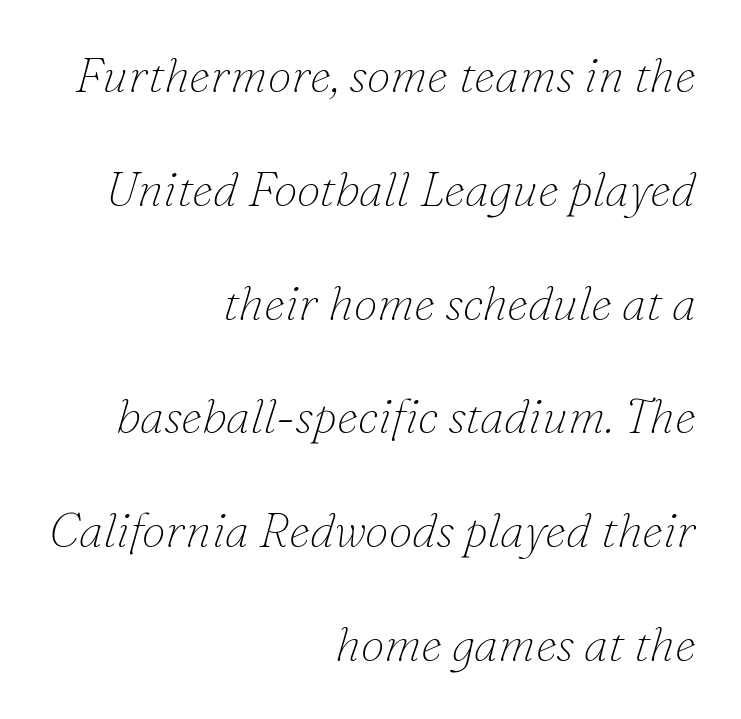
Q: Is the text bold? A: No.
Q: Is the text italic (slanted)? A: Yes, it leans right by about 16 degrees.
Q: Is the typeface a serif or a sans-serif typeface? A: Serif.
Q: Is the text underlined? A: No.
Q: How is the paragraph aligned? A: Right-aligned.
Q: Is the spacing between letters normal or unusually wide? A: Normal.
Q: Is the spacing between lines tight, normal or loose? A: Loose.
Q: Width (condensed, normal, or wide)? A: Normal.
Q: Stroke contrast? A: Low.
Q: x-height? A: Small.
Q: Monospaced? A: No.
